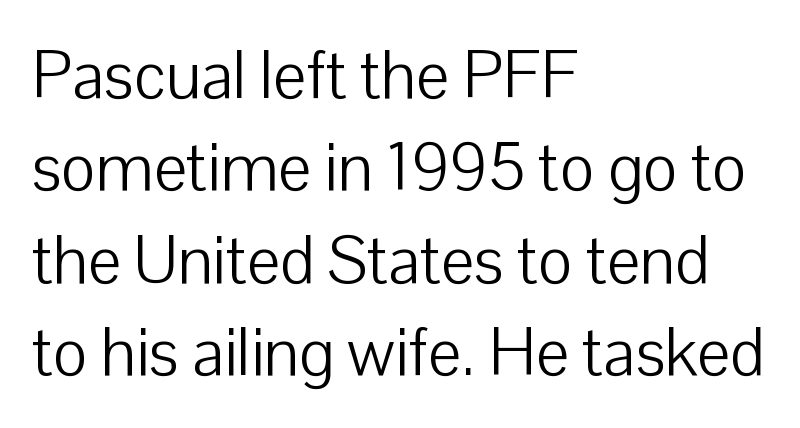
Q: Is the text bold? A: No.
Q: Is the text italic (slanted)? A: No, it is upright.
Q: Is the typeface a serif or a sans-serif typeface? A: Sans-serif.
Q: Is the text underlined? A: No.
Q: How is the paragraph aligned? A: Left-aligned.
Q: Is the spacing between letters normal or unusually wide? A: Normal.
Q: Is the spacing between lines tight, normal or loose? A: Normal.
Q: Width (condensed, normal, or wide)? A: Normal.
Q: Stroke contrast? A: Low.
Q: x-height? A: Medium.
Q: Monospaced? A: No.
